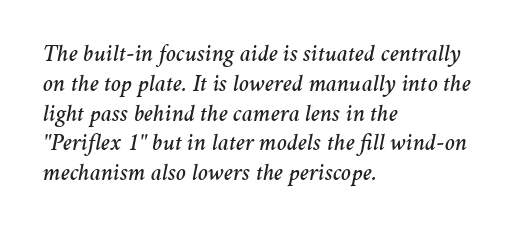
Q: Is the text italic (slanted)? A: Yes, it leans right by about 11 degrees.
Q: Is the text underlined? A: No.
Q: How is the paragraph aligned? A: Left-aligned.
Q: Is the spacing between letters normal or unusually wide? A: Normal.
